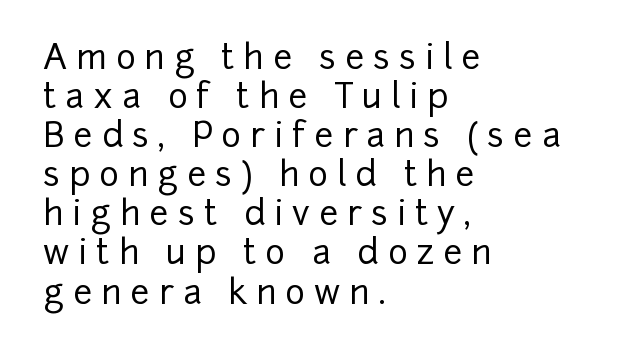
The image shows 34 px sans-serif type, upright; set left-aligned, tight line spacing (1.15x), unusually wide letter spacing (+0.26 em), not underlined; low stroke contrast and a medium x-height.
